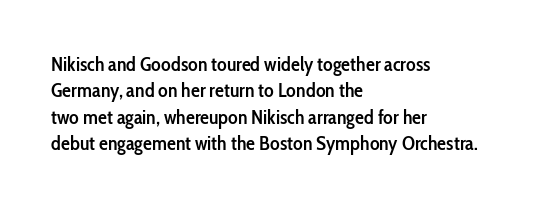
{"italic": "no", "bold": "semi", "underline": "no", "align": "left", "line_spacing": "normal", "line_spacing_ratio": 1.32, "letter_spacing": "normal", "letter_spacing_em": 0.0, "glyph_px": 20}
